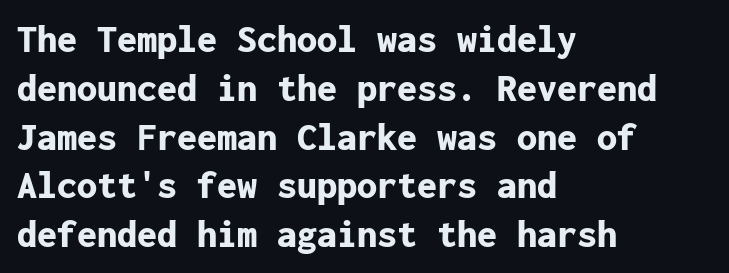
The typesetting leans heavy: a genuine bold. Check under the words: just untouched page. The rendering uses typewriter-style spacing with identical character cells. If you drew a ruler down the left edge, every line would touch it. You could call the tracking neutral — neither tight nor loose. Each letter's strokes conclude bluntly, with no projecting serifs.
